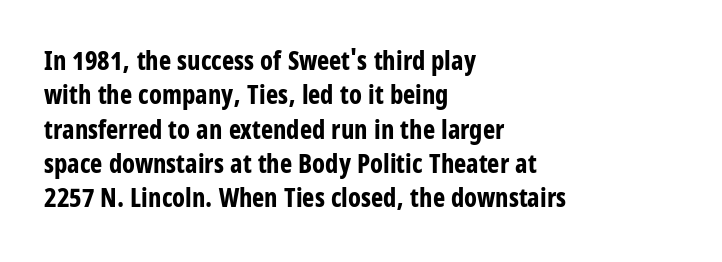
{"italic": "no", "bold": "yes", "underline": "no", "align": "left", "line_spacing": "normal", "line_spacing_ratio": 1.32, "letter_spacing": "normal", "letter_spacing_em": 0.0, "glyph_px": 26}
